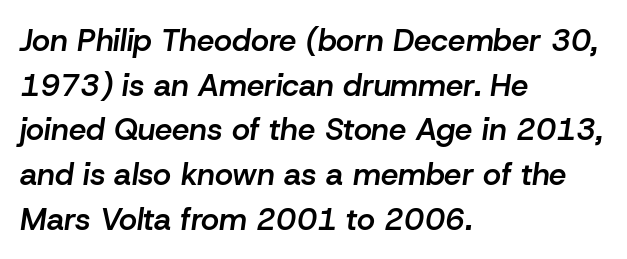
Looking at the ascenders, they clearly lean. Beneath every word, the page is bare. Inter-character spacing is left at the font's built-in metrics. Proportional: the letters do not fall into vertical columns. Regular leading. As a designer I'd log this as weight 600, semibold.
